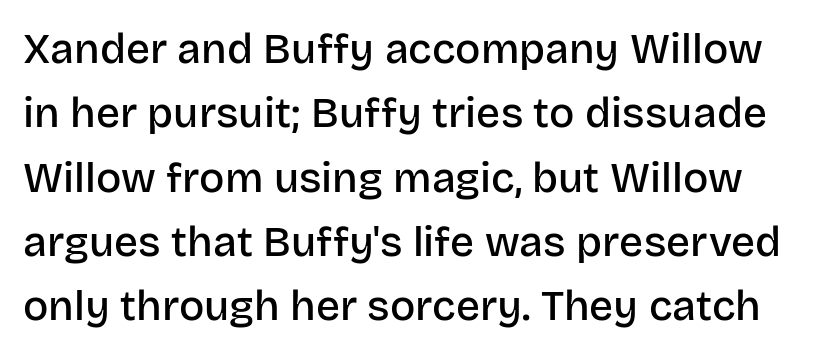
A typesetter would call this proportional, since set widths differ per character. Does the leading feel generous? No, just average. Here the glyphs are tracked normally, forming tight word shapes. Set as a demibold, roughly 600 on the weight scale. Font category for this specimen: sans-serif. The axis of the letterforms is exactly vertical.
